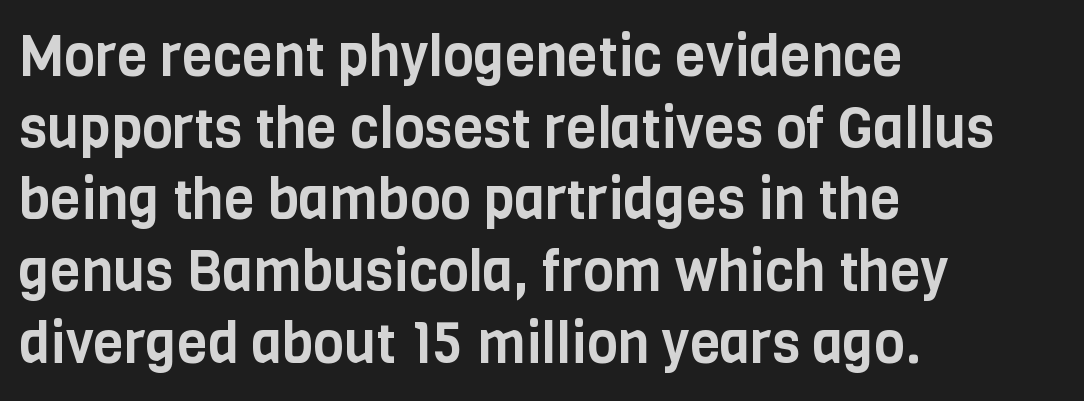
The image shows 56 px condensed sans-serif type, upright; set left-aligned, normal line spacing (1.28x), normal letter spacing, not underlined; low stroke contrast and a large x-height.
